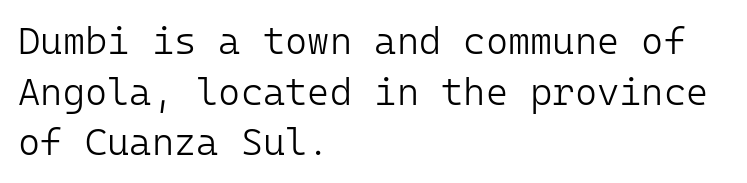
{"serif": "no", "italic": "no", "bold": "no", "weight": "light", "width": "normal", "stroke_contrast": "low", "x_height": "medium", "monospaced": "yes", "underline": "no", "align": "left", "line_spacing": "normal", "line_spacing_ratio": 1.33, "letter_spacing": "normal", "letter_spacing_em": 0.0, "glyph_px": 38}
